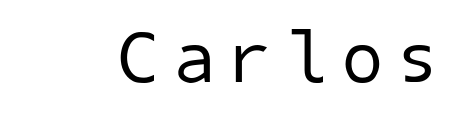
{"serif": "no", "bold": "no", "weight": "regular", "width": "normal", "stroke_contrast": "low", "x_height": "medium", "underline": "no", "letter_spacing": "wide", "letter_spacing_em": 0.21, "glyph_px": 74}
